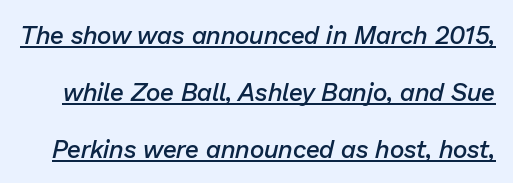
Does the leading feel generous? Absolutely, it's lavish. Every character sits at an angle, as italics do. Compared with undecorated copy, this sample adds a rule below the words. Moderately thickened strokes mark this as semibold type. Look at the tracking — it's just the regular setting, nothing added.
